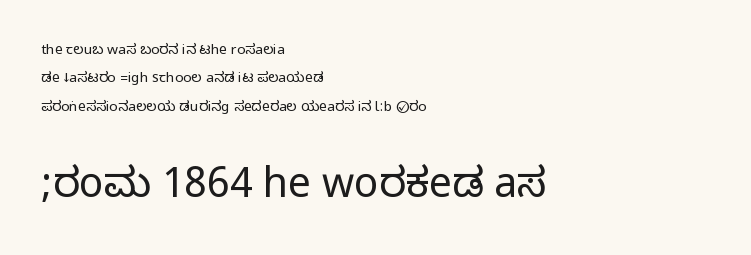
{"serif": "no", "italic": "no", "width": "condensed", "stroke_contrast": "medium", "monospaced": "no", "underline": "no", "align": "left", "line_spacing": "loose", "line_spacing_ratio": 2.02, "letter_spacing": "normal", "letter_spacing_em": 0.0, "larger_block": "second", "size_ratio": 2.93, "glyph_px": 41}
